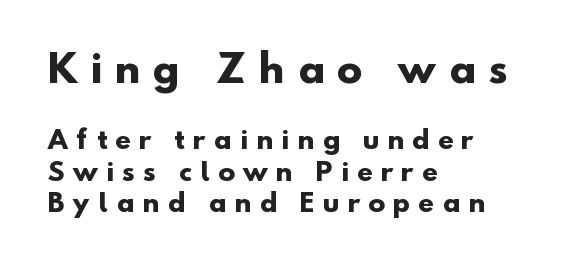
{"serif": "no", "bold": "yes", "weight": "heavy", "width": "normal", "stroke_contrast": "low", "x_height": "small", "monospaced": "no", "underline": "no", "align": "left", "line_spacing": "normal", "line_spacing_ratio": 1.26, "letter_spacing": "wide", "letter_spacing_em": 0.33, "larger_block": "first", "size_ratio": 1.52, "glyph_px": 38}
